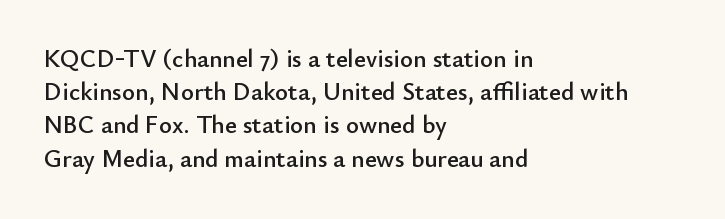
The image shows 25 px text type, upright; set left-aligned, normal line spacing (1.33x), normal letter spacing, not underlined.
